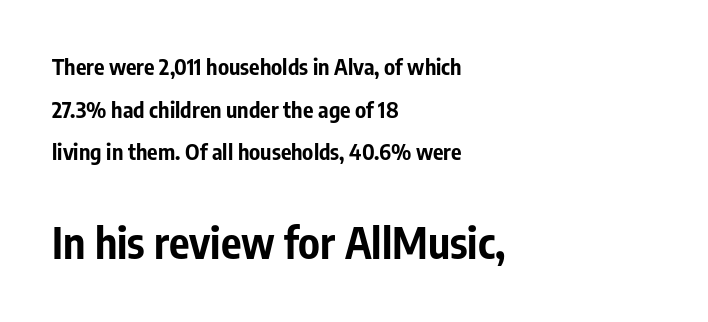
{"serif": "no", "italic": "no", "bold": "yes", "weight": "bold", "width": "condensed", "stroke_contrast": "low", "x_height": "medium", "monospaced": "no", "underline": "no", "align": "left", "line_spacing": "loose", "line_spacing_ratio": 1.94, "letter_spacing": "normal", "letter_spacing_em": 0.0, "larger_block": "second", "size_ratio": 1.95, "glyph_px": 43}
